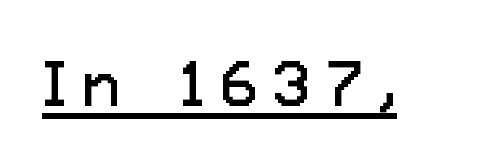
Counters stay open thanks to moderate or lighter strokes. The letters are spread apart with noticeably loose tracking. In terms of letterform style, serifs are entirely absent. Underline: present. Nope, not italic — everything's standing straight.
